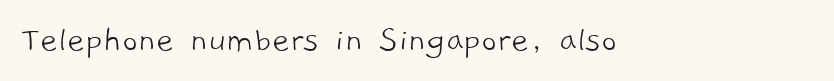
The image shows 38 px light sans-serif type; set normal letter spacing, not underlined; low stroke contrast and a medium x-height.
